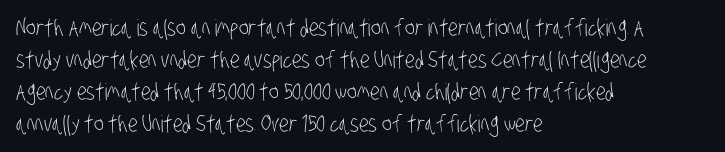
{"bold": "no", "underline": "no", "align": "left", "line_spacing": "normal", "line_spacing_ratio": 1.39, "letter_spacing": "normal", "letter_spacing_em": 0.0, "glyph_px": 23}
